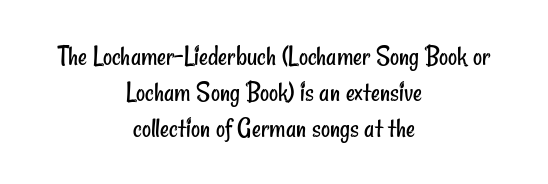
Compared with a flush-left layout, this one balances lines on the center instead. The baseline area is clear. The passage shown is not bold in any degree. Evenly set lines give the paragraph a standard silhouette. This sample has the flowing, uneven cadence of proportional lettering. Look at the bottom of the vertical strokes: they stop flat, with no serifs.
